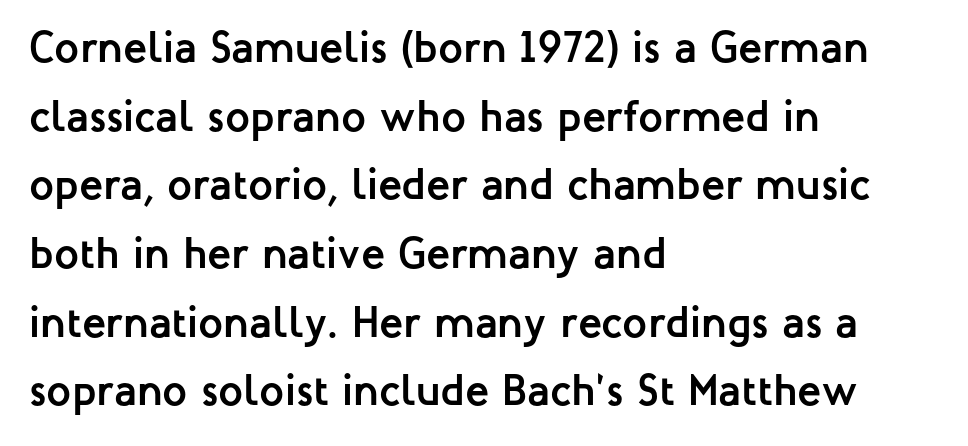
Nope, not italic — everything's standing straight. In terms of weight, the rendering is a true, heavy bold. Plain, unruled lines of type. The face used here is proportionally spaced, like ordinary book or web type.
